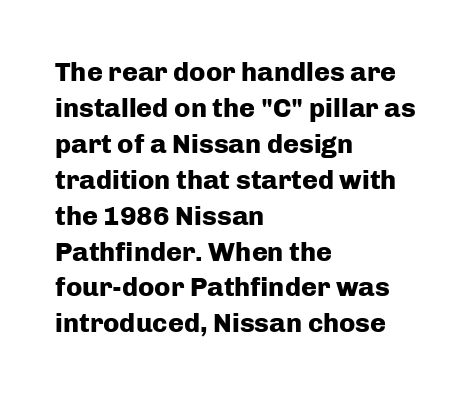
The image shows 27 px bold type, upright; set left-aligned, normal line spacing (1.33x), normal letter spacing, not underlined.
